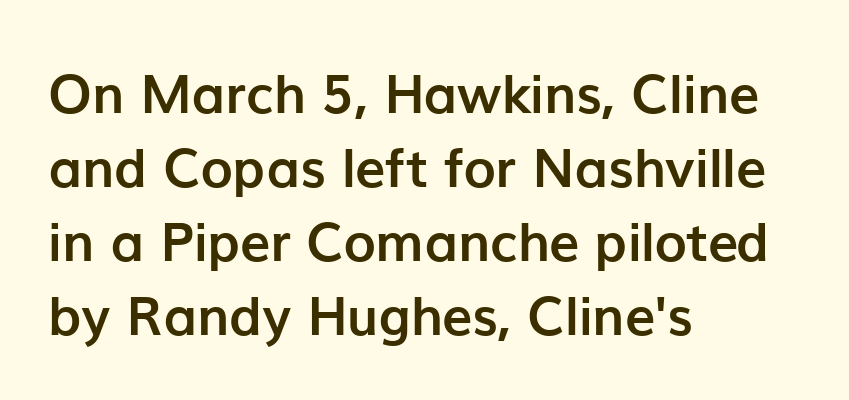
The image shows 54 px semibold sans-serif type, upright; set left-aligned, normal line spacing (1.37x), normal letter spacing, not underlined; low stroke contrast and a medium x-height.
